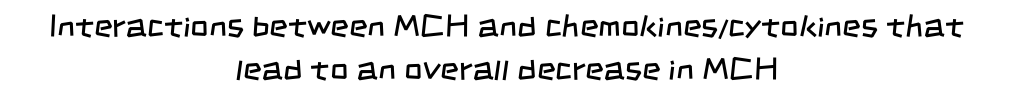
{"serif": "no", "bold": "no", "weight": "regular", "width": "condensed", "stroke_contrast": "low", "x_height": "large", "monospaced": "no", "underline": "no", "align": "center", "line_spacing": "normal", "line_spacing_ratio": 1.35, "letter_spacing": "normal", "letter_spacing_em": 0.0, "glyph_px": 32}
